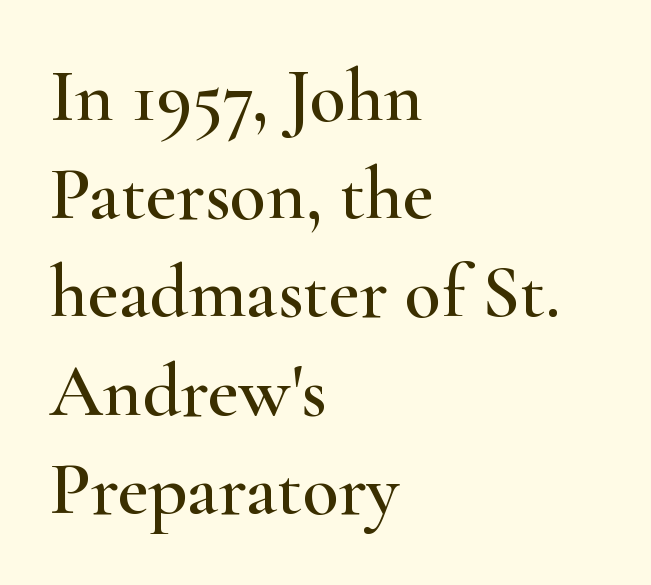
The image shows 75 px wide serif type, upright; set left-aligned, normal line spacing (1.31x), normal letter spacing, not underlined; high stroke contrast and a small x-height.
